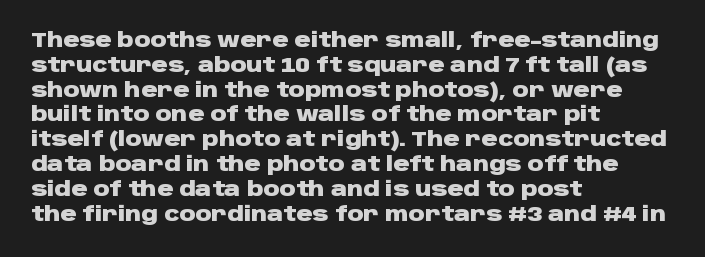
{"italic": "no", "bold": "yes", "underline": "no", "align": "left", "line_spacing_ratio": 1.24, "letter_spacing": "normal", "letter_spacing_em": 0.0, "glyph_px": 20}
